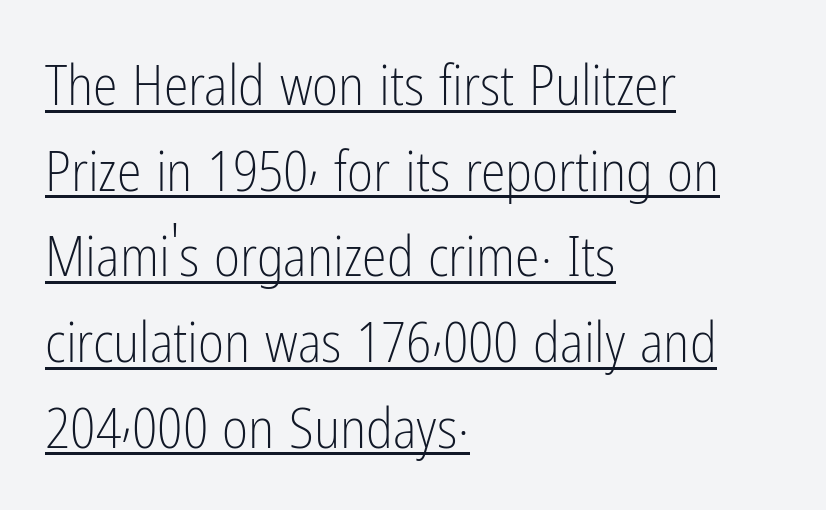
The image shows 56 px light, condensed sans-serif type, upright; set left-aligned, normal line spacing (1.53x), normal letter spacing, underlined; low stroke contrast and a medium x-height.
